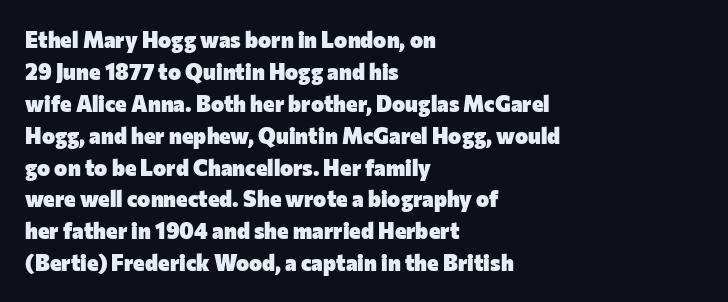
Q: Is the text bold? A: Yes.
Q: Is the text italic (slanted)? A: No, it is upright.
Q: Is the text underlined? A: No.
Q: How is the paragraph aligned? A: Left-aligned.
Q: Is the spacing between letters normal or unusually wide? A: Normal.
Q: Is the spacing between lines tight, normal or loose? A: Normal.
